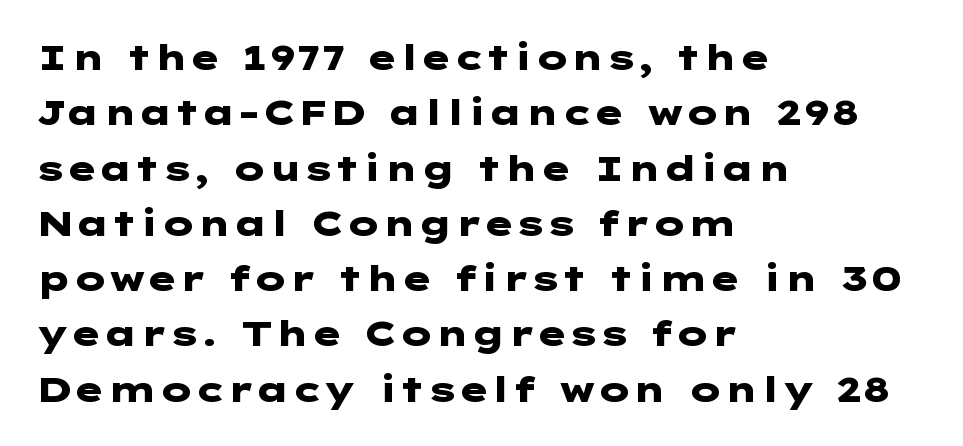
Here the glyphs are tracked normally, forming tight word shapes. This sample uses a sans-serif face. Ordinary non-slanted type is in use. You'd pick this weight for a headline — it's a proper bold. The zone under the glyphs is completely vacant.
